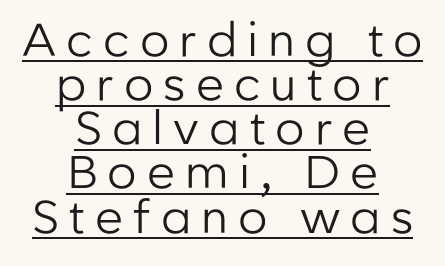
Reading down the column, the eye jumps only a short way to each next line. Spacing between characters has been opened up far beyond the box default. Glance below the letters and you will spot a drawn line. Which margin do the lines hug? Neither — every line sits in the middle. Each letter's strokes conclude bluntly, with no projecting serifs. The font's upright variant was chosen for this text.
